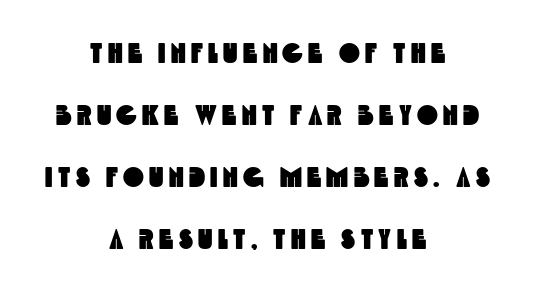
The lines in this sample share a center point and differ in where they start and stop. Spacing verdict: proportional, widths tailored to each character. Plain, unruled lines of type. Quick note: interline space is abundant. Nope, no serifs anywhere on these letters.
